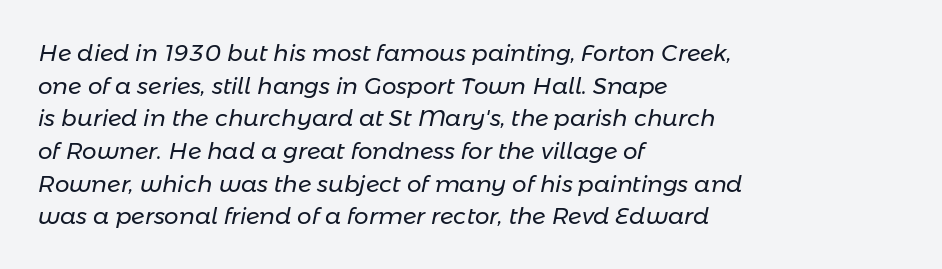
{"italic": "yes", "lean": "right", "slant_degrees": 11, "bold": "no", "underline": "no", "align": "left", "line_spacing": "normal", "line_spacing_ratio": 1.42, "letter_spacing": "normal", "letter_spacing_em": 0.0, "glyph_px": 23}
